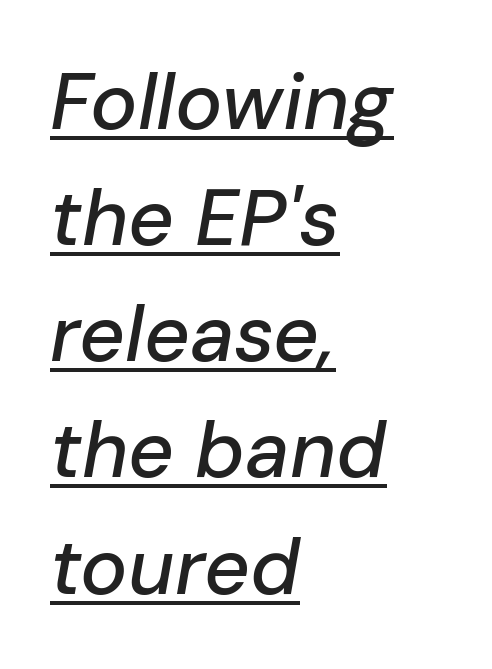
The image shows 79 px text type, italic (leaning right); set left-aligned, normal line spacing (1.47x), normal letter spacing, underlined; low stroke contrast and a medium x-height.
